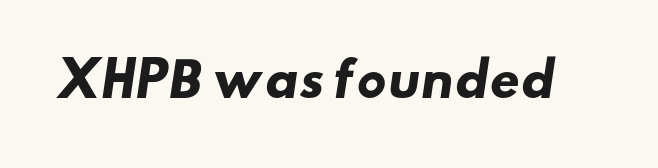
The image shows 47 px heavy, wide sans-serif type; set normal letter spacing, not underlined; low stroke contrast and a small x-height.
